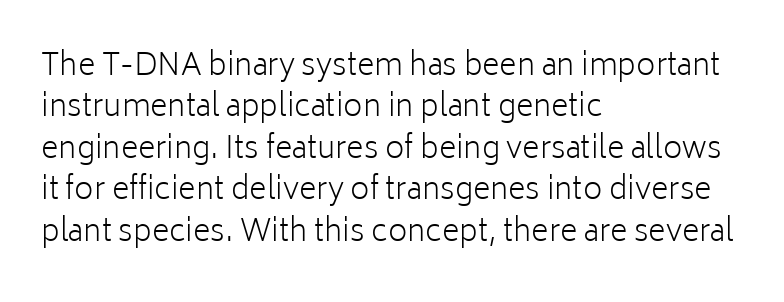
Q: Is the text bold? A: No.
Q: Is the text italic (slanted)? A: No, it is upright.
Q: Is the typeface a serif or a sans-serif typeface? A: Sans-serif.
Q: Is the text underlined? A: No.
Q: How is the paragraph aligned? A: Left-aligned.
Q: Is the spacing between letters normal or unusually wide? A: Normal.
Q: Is the spacing between lines tight, normal or loose? A: Normal.
Q: Width (condensed, normal, or wide)? A: Normal.
Q: Stroke contrast? A: Low.
Q: x-height? A: Medium.
Q: Monospaced? A: No.
